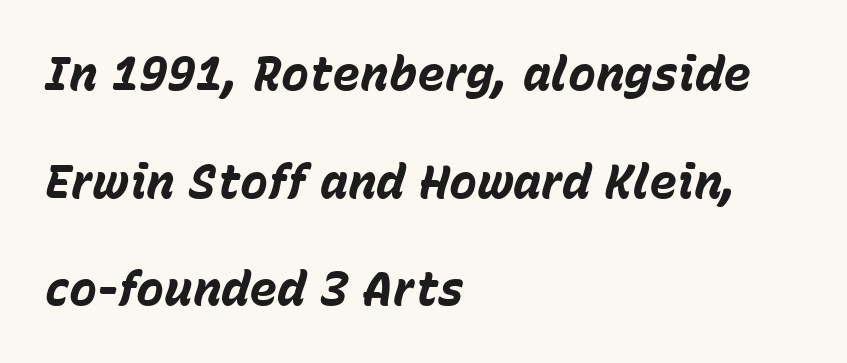
{"italic": "yes", "lean": "right", "slant_degrees": 15, "bold": "yes", "weight": "bold", "width": "normal", "stroke_contrast": "low", "x_height": "medium", "monospaced": "no", "underline": "no", "align": "left", "line_spacing": "loose", "line_spacing_ratio": 2.29, "letter_spacing": "normal", "letter_spacing_em": 0.0, "glyph_px": 47}
